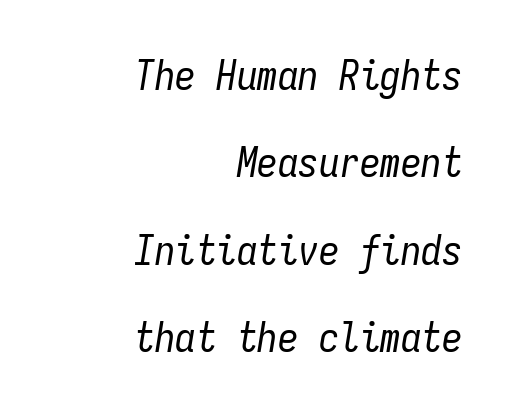
Whoever set this chose breathing room over compactness in the vertical rhythm. A typesetter would mark this as italic. If you drew a ruler down the right edge, every line would touch it. These lines keep a tight, regular rhythm from letter to letter.
